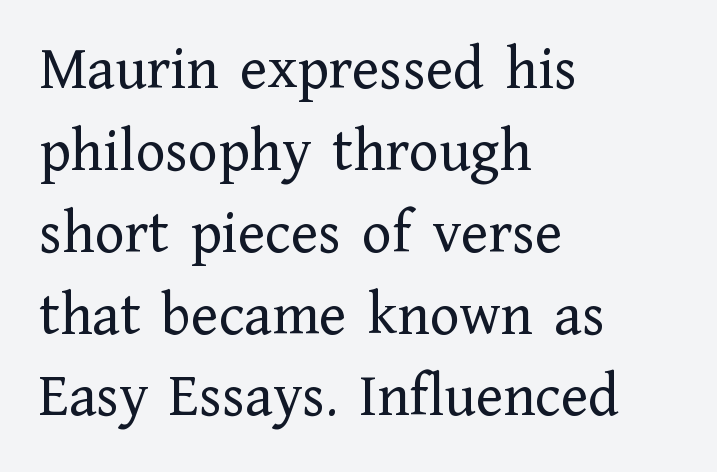
The image shows 62 px regular-weight serif type, upright; set left-aligned, normal line spacing (1.32x), normal letter spacing, not underlined; low stroke contrast and a medium x-height.
